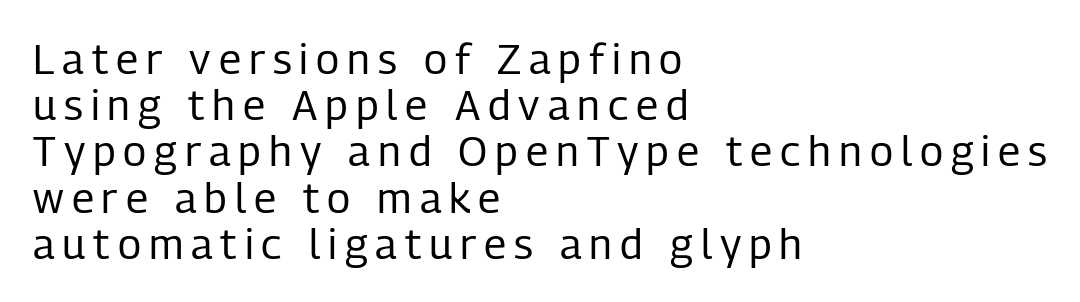
Q: Is the text bold? A: No.
Q: Is the text italic (slanted)? A: No, it is upright.
Q: Is the typeface a serif or a sans-serif typeface? A: Sans-serif.
Q: Is the text underlined? A: No.
Q: How is the paragraph aligned? A: Left-aligned.
Q: Is the spacing between lines tight, normal or loose? A: Tight.
Q: Width (condensed, normal, or wide)? A: Condensed.
Q: Stroke contrast? A: Low.
Q: x-height? A: Medium.
Q: Monospaced? A: No.
